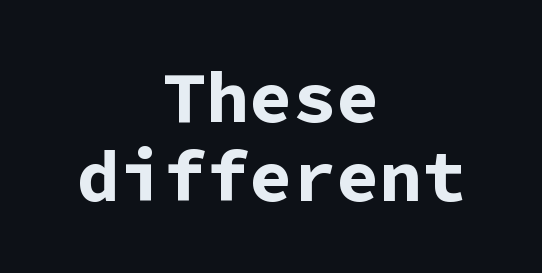
The image shows 72 px bold sans-serif type, upright, monospaced; set centered, tight line spacing (1.1x), normal letter spacing, not underlined; low stroke contrast and a medium x-height.
